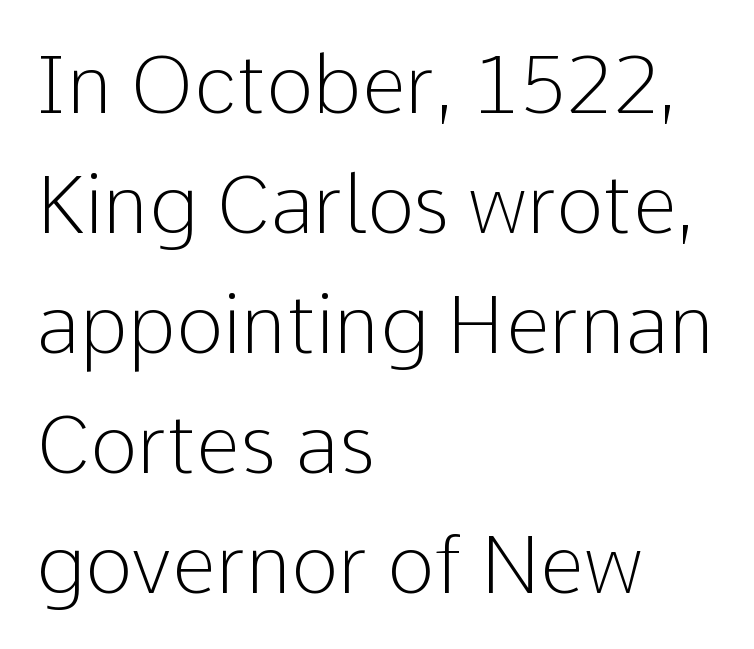
The image shows 80 px light sans-serif type, upright; set left-aligned, normal line spacing (1.5x), normal letter spacing, not underlined; low stroke contrast and a medium x-height.
